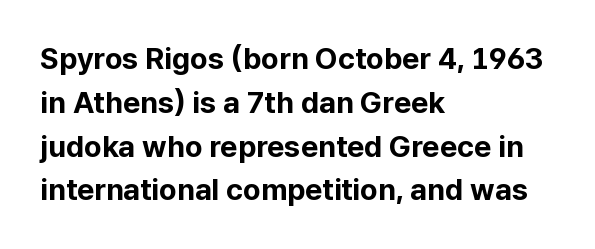
Baseline-to-baseline distance is the conventional proportion of letter height. Unlike italic type, these characters show no tilt at all. Just letters on the line, the space beneath them empty. Think of a printed novel: that variable character pitch is what you see here.
